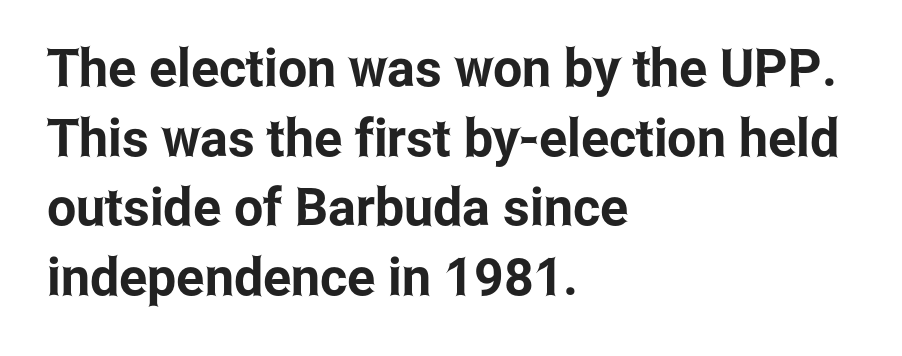
The image shows 52 px condensed sans-serif type, upright; set left-aligned, normal line spacing (1.34x), normal letter spacing, not underlined; low stroke contrast and a medium x-height.
